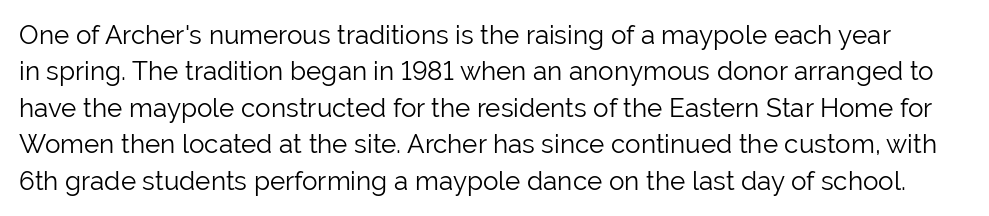
Q: Is the text bold? A: No.
Q: Is the text italic (slanted)? A: No, it is upright.
Q: Is the text underlined? A: No.
Q: Is the spacing between letters normal or unusually wide? A: Normal.
Q: Is the spacing between lines tight, normal or loose? A: Normal.
